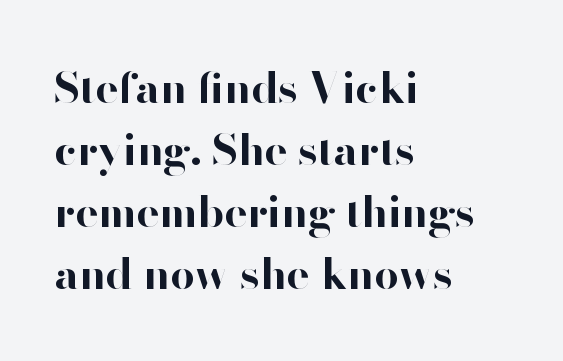
The image shows 43 px bold sans-serif type, upright; set left-aligned, normal line spacing (1.44x), normal letter spacing, not underlined; high stroke contrast and a small x-height.
